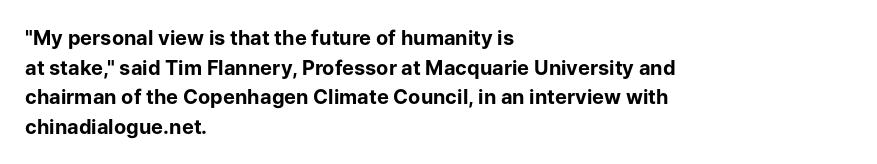
{"italic": "no", "bold": "yes", "underline": "no", "align": "left", "line_spacing": "normal", "line_spacing_ratio": 1.48, "letter_spacing": "normal", "letter_spacing_em": 0.0, "glyph_px": 20}
